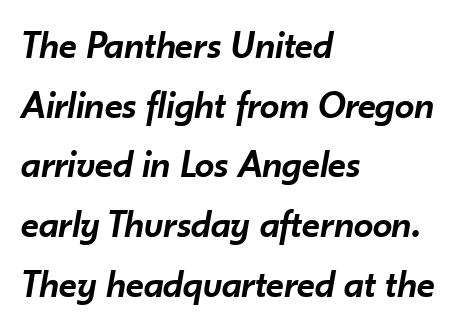
The image shows 39 px semibold type, italic (leaning right); set left-aligned, normal line spacing (1.53x), normal letter spacing, not underlined; low stroke contrast and a small x-height.
